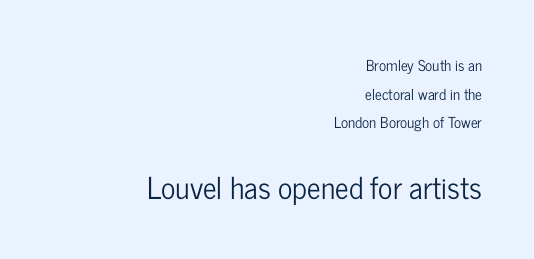
Is the letter spacing exaggerated? No — it looks like the ordinary default. Tall strokes in this sample are plumb rather than angled. A typesetter would call this proportional, since set widths differ per character. Top chunk: small. Bottom chunk: large. You could fit nearly another row in the gap between these rows. Unmarked baselines from the first word to the last.
